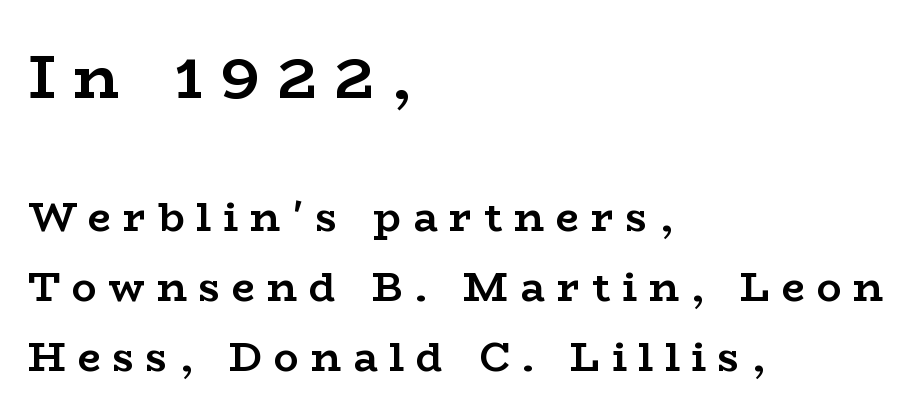
Q: Is the text bold? A: Yes.
Q: Is the text italic (slanted)? A: No, it is upright.
Q: Is the typeface a serif or a sans-serif typeface? A: Serif.
Q: Is the text underlined? A: No.
Q: How is the paragraph aligned? A: Left-aligned.
Q: Is the spacing between letters normal or unusually wide? A: Unusually wide.
Q: Which block of text is set in a larger size, the first (top) or the second (bottom)? A: The first (top) one.
Q: Width (condensed, normal, or wide)? A: Wide.
Q: Stroke contrast? A: Low.
Q: x-height? A: Medium.
Q: Monospaced? A: No.
